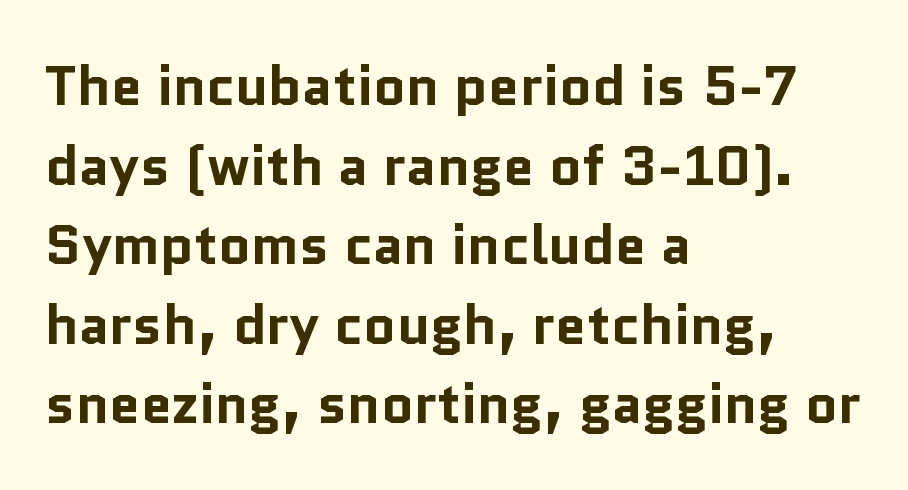
Q: Is the text bold? A: Yes.
Q: Is the text italic (slanted)? A: No, it is upright.
Q: Is the typeface a serif or a sans-serif typeface? A: Sans-serif.
Q: Is the text underlined? A: No.
Q: How is the paragraph aligned? A: Left-aligned.
Q: Is the spacing between letters normal or unusually wide? A: Normal.
Q: Is the spacing between lines tight, normal or loose? A: Normal.
Q: Width (condensed, normal, or wide)? A: Normal.
Q: Stroke contrast? A: Low.
Q: x-height? A: Medium.
Q: Monospaced? A: No.
